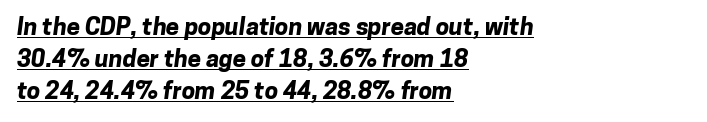
{"bold": "yes", "underline": "yes", "align": "left", "line_spacing": "normal", "line_spacing_ratio": 1.33, "letter_spacing": "normal", "letter_spacing_em": 0.0, "glyph_px": 24}
